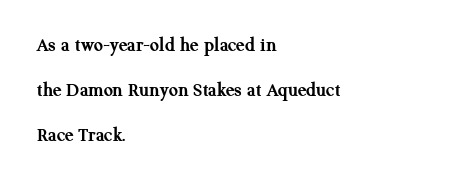
Q: Is the text bold? A: Yes.
Q: Is the text italic (slanted)? A: No, it is upright.
Q: Is the text underlined? A: No.
Q: How is the paragraph aligned? A: Left-aligned.
Q: Is the spacing between letters normal or unusually wide? A: Normal.
Q: Is the spacing between lines tight, normal or loose? A: Loose.
